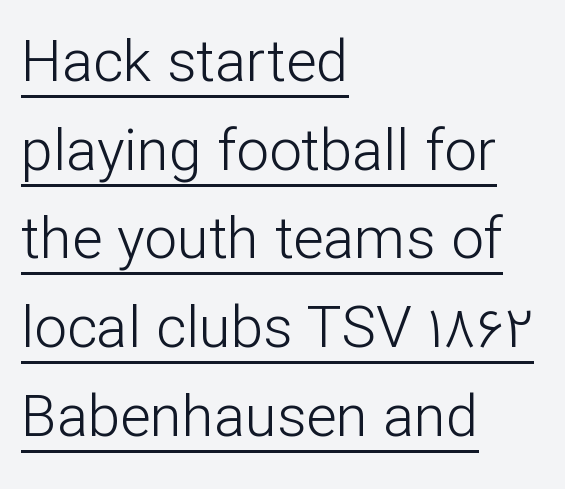
Q: Is the text bold? A: No.
Q: Is the text italic (slanted)? A: No, it is upright.
Q: Is the typeface a serif or a sans-serif typeface? A: Sans-serif.
Q: Is the text underlined? A: Yes.
Q: How is the paragraph aligned? A: Left-aligned.
Q: Is the spacing between letters normal or unusually wide? A: Normal.
Q: Is the spacing between lines tight, normal or loose? A: Normal.
Q: Width (condensed, normal, or wide)? A: Normal.
Q: Stroke contrast? A: Low.
Q: x-height? A: Medium.
Q: Monospaced? A: No.
